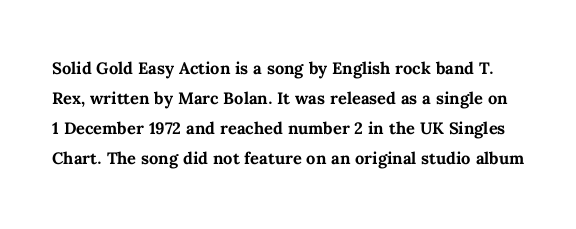
The line-height multiplier appears to be the usual default. A full-strength bold gives these letters their thick strokes. The gaps between neighbouring characters are ordinary and unremarkable. This is the regular roman posture of the typeface.
